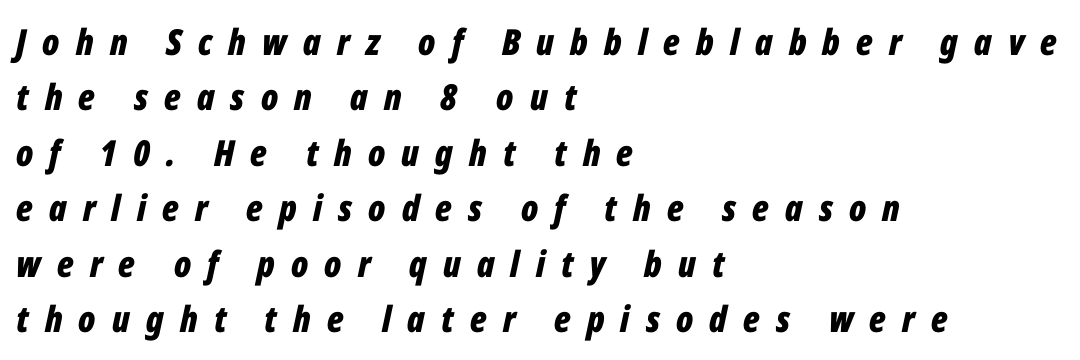
A full-strength bold gives these letters their thick strokes. The face used here is proportionally spaced, like ordinary book or web type. Slanted lettering throughout. These lines have a slow, spaced-out rhythm from letter to letter.
